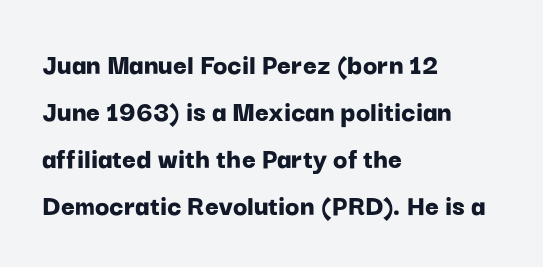
The image shows 30 px bold sans-serif type, upright; set left-aligned, normal line spacing (1.57x), normal letter spacing, not underlined; low stroke contrast and a medium x-height.
